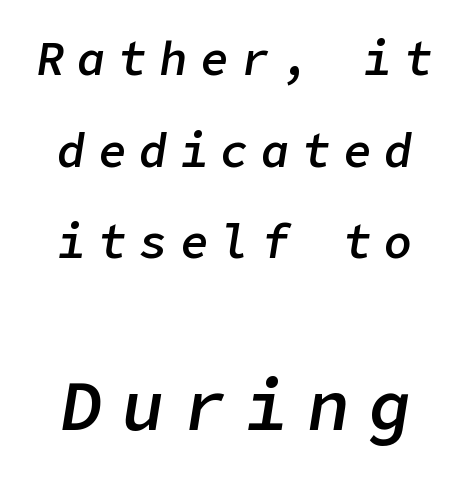
Q: Is the text bold? A: Semi-bold.
Q: Is the text italic (slanted)? A: Yes, it leans right by about 9 degrees.
Q: Is the text underlined? A: No.
Q: Is the spacing between letters normal or unusually wide? A: Unusually wide.
Q: Is the spacing between lines tight, normal or loose? A: Loose.
Q: Which block of text is set in a larger size, the first (top) or the second (bottom)? A: The second (bottom) one.
Q: Width (condensed, normal, or wide)? A: Normal.
Q: Stroke contrast? A: Low.
Q: x-height? A: Medium.
